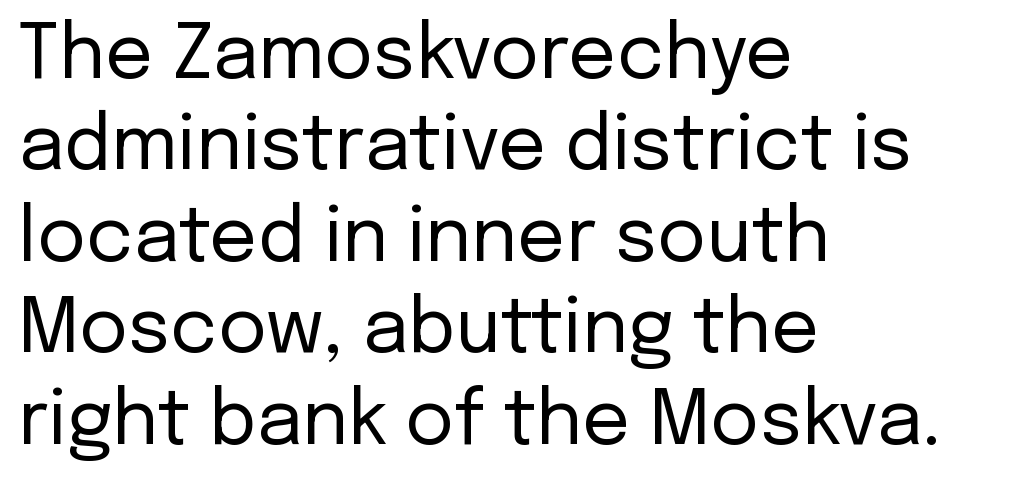
In terms of letterspacing, this is plain default setting. The passage shown is typeset with a sans-serif family. The face looks like a standard text weight, possibly lighter. These lines are rendered in a variable-pitch font. The rendering anchors every line to the left-hand side.
